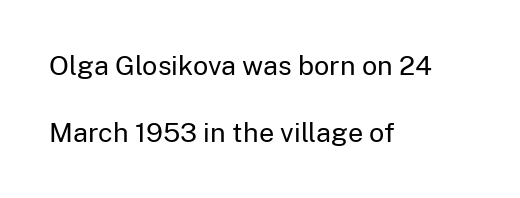
The image shows 27 px text type, upright; set left-aligned, loose line spacing (2.48x), normal letter spacing, not underlined.
